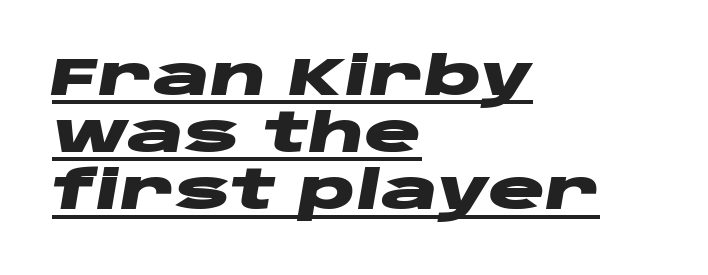
The image shows 53 px heavy, wide type, italic (leaning right); set left-aligned, tight line spacing (1.08x), normal letter spacing, underlined; low stroke contrast and a large x-height.
